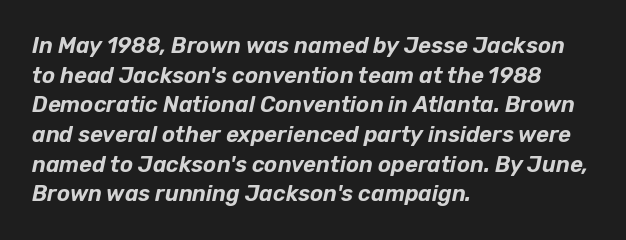
The image shows 22 px text type, italic (leaning right); set left-aligned, normal line spacing (1.35x), normal letter spacing, not underlined.
